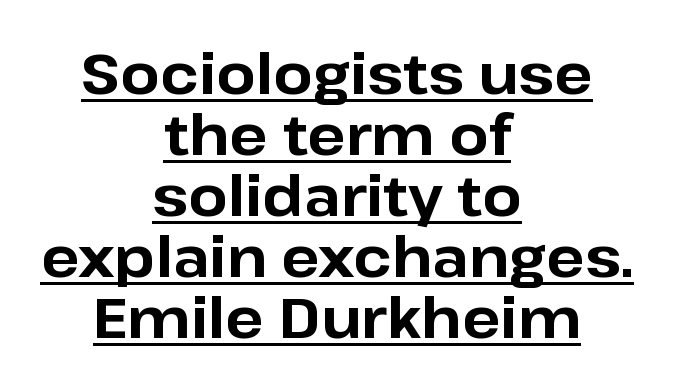
The image shows 57 px bold sans-serif type, upright; set centered, tight line spacing (1.07x), normal letter spacing, underlined; low stroke contrast and a medium x-height.
